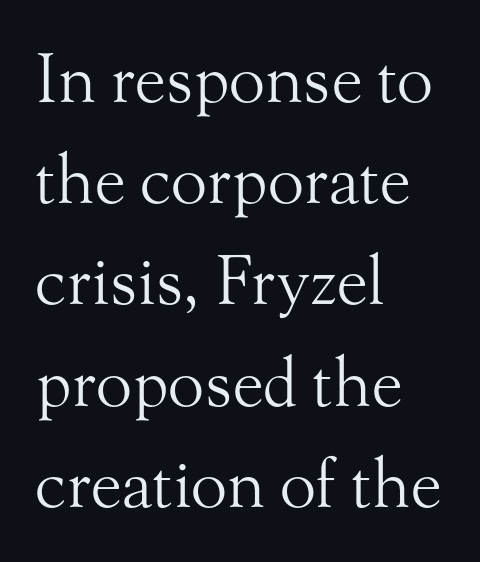
{"serif": "yes", "italic": "no", "bold": "no", "weight": "light", "width": "normal", "stroke_contrast": "medium", "x_height": "small", "monospaced": "no", "underline": "no", "align": "left", "line_spacing": "normal", "line_spacing_ratio": 1.51, "letter_spacing": "normal", "letter_spacing_em": 0.0, "glyph_px": 67}
